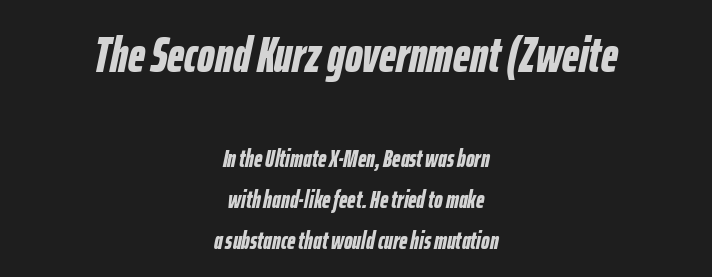
The designer gave the opening block more size than the closing block. Caption: multi-line text, centered on the measure. This is oblique type, the kind used for emphasis or titles. Glance below the letters and you will spot only blank space.
